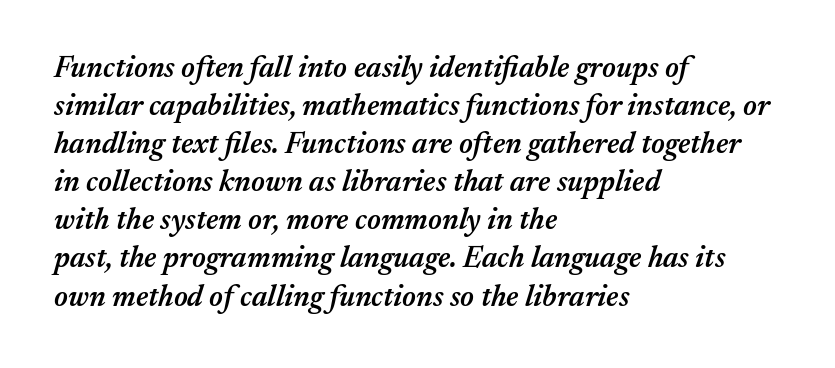
The letters advance in unequal steps, a hallmark of proportional type. This block has exactly the height ordinary leading produces. The compositor pushed each line to the left boundary. Notice the strokes are somewhat thickened but not fully heavy: this is a semibold. The glyphs look as if they've been sheared to an angle. Underlining? Definitely not there.
